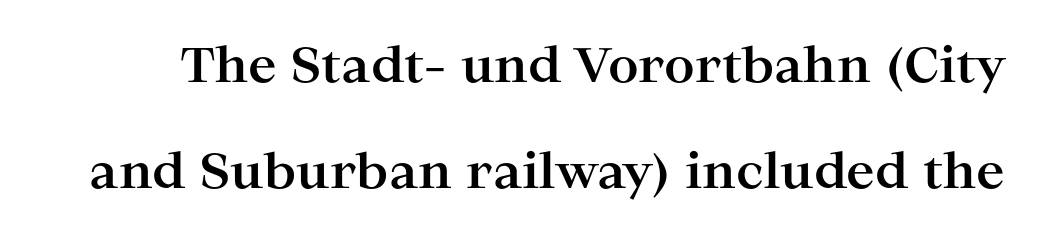
Q: Is the text bold? A: Yes.
Q: Is the text italic (slanted)? A: No, it is upright.
Q: Is the typeface a serif or a sans-serif typeface? A: Serif.
Q: Is the text underlined? A: No.
Q: Is the spacing between letters normal or unusually wide? A: Normal.
Q: Is the spacing between lines tight, normal or loose? A: Loose.
Q: Width (condensed, normal, or wide)? A: Wide.
Q: Stroke contrast? A: High.
Q: x-height? A: Medium.
Q: Monospaced? A: No.
